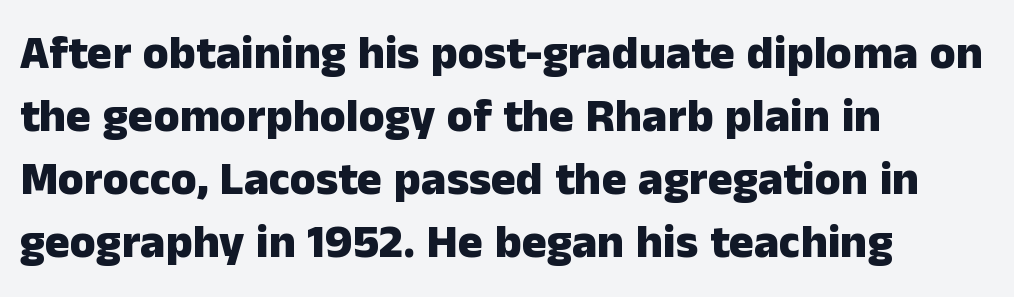
The image shows 47 px heavy sans-serif type, upright; set left-aligned, normal line spacing (1.34x), normal letter spacing, not underlined; low stroke contrast and a medium x-height.
